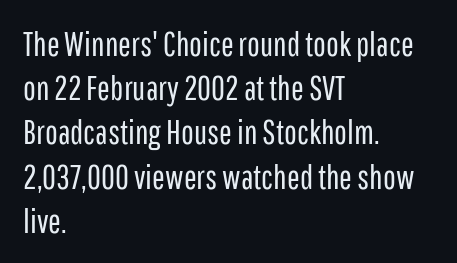
Q: Is the text bold? A: No.
Q: Is the text italic (slanted)? A: No, it is upright.
Q: Is the typeface a serif or a sans-serif typeface? A: Sans-serif.
Q: Is the text underlined? A: No.
Q: How is the paragraph aligned? A: Left-aligned.
Q: Is the spacing between letters normal or unusually wide? A: Normal.
Q: Is the spacing between lines tight, normal or loose? A: Normal.
Q: Width (condensed, normal, or wide)? A: Condensed.
Q: Stroke contrast? A: Low.
Q: x-height? A: Medium.
Q: Monospaced? A: No.
